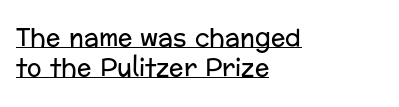
The letterforms sit shoulder to shoulder at normal distance. This sample is left-justified, so line endings fall wherever the words run out. Notice how a bar underscores the lettering throughout. Every stem runs plumb, perpendicular to the baseline. Baseline-to-baseline distance is the conventional proportion of letter height.
